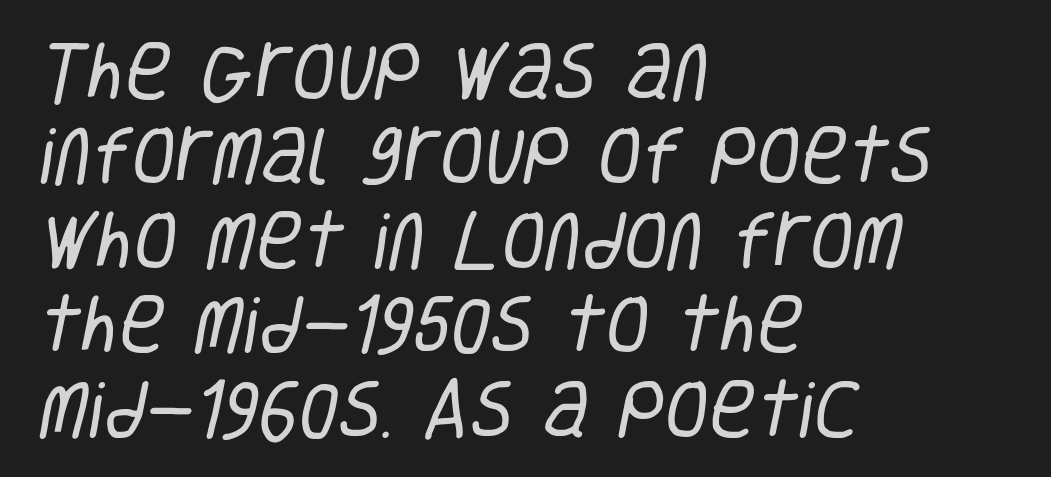
{"serif": "no", "bold": "no", "weight": "regular", "width": "condensed", "stroke_contrast": "low", "x_height": "large", "monospaced": "no", "underline": "no", "align": "left", "line_spacing": "normal", "line_spacing_ratio": 1.32, "letter_spacing": "normal", "letter_spacing_em": 0.0, "glyph_px": 64}
